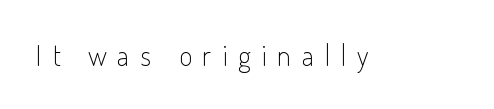
This rendering widens character spacing well past its baseline value. The foot of each line stays bare and open. Do the letters lean? They stand straight. Is this a heavy cut? Hardly; it is regular or lighter. The letters carry no serifs — their stems end cleanly without finishing strokes.
